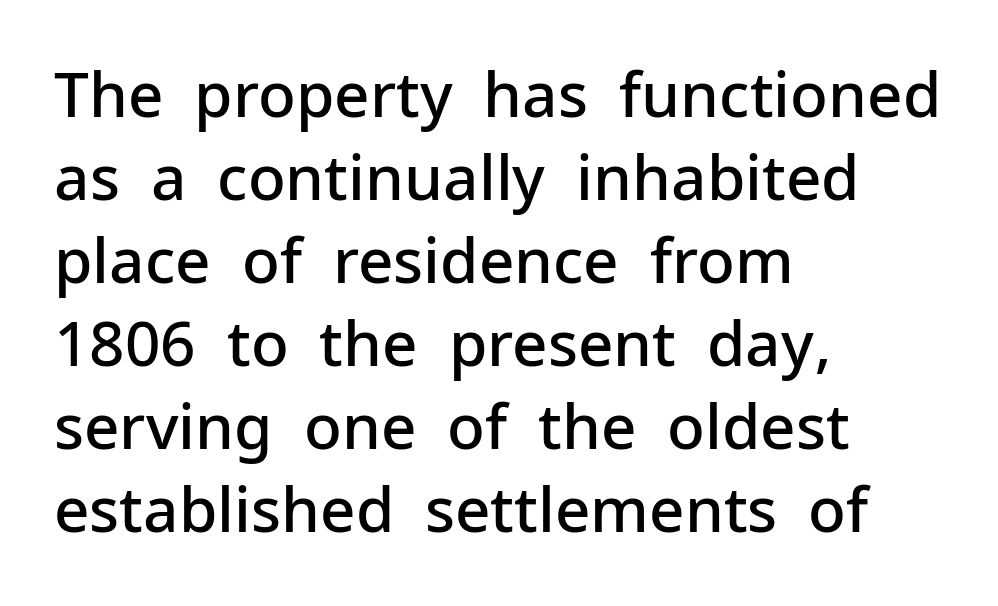
The image shows 62 px semibold sans-serif type, upright; set left-aligned, normal line spacing (1.34x), normal letter spacing, not underlined; low stroke contrast and a medium x-height.
